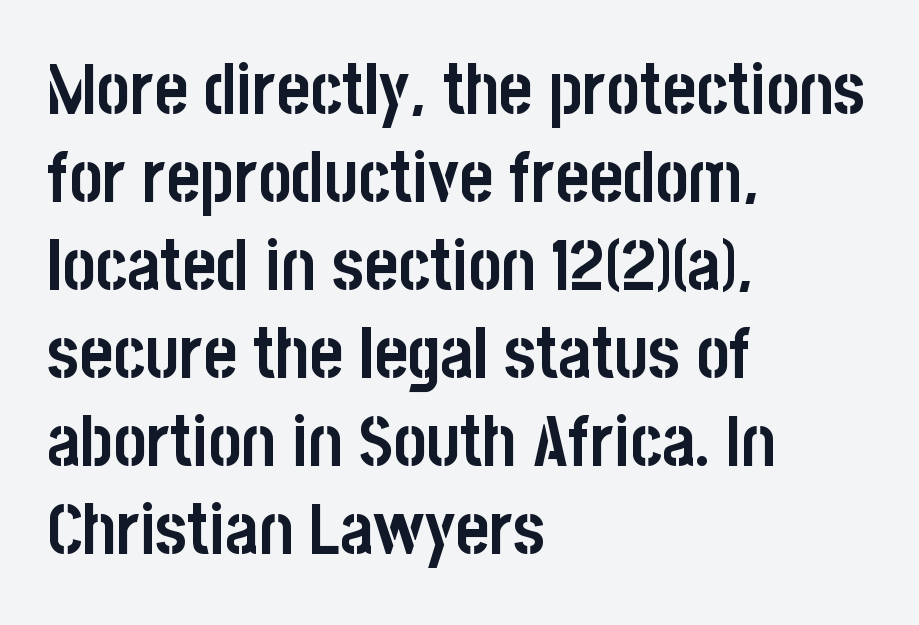
The face used here has the dense, thick strokes of a bold. Words float on clear page, feet unadorned. Each line starts at the same left margin while the right side varies. Students, note that the glyphs here touch the page at normal intervals. Each letter keeps its own natural width here, so spacing adapts to shape. The type family on display is of the sans-serif kind.
